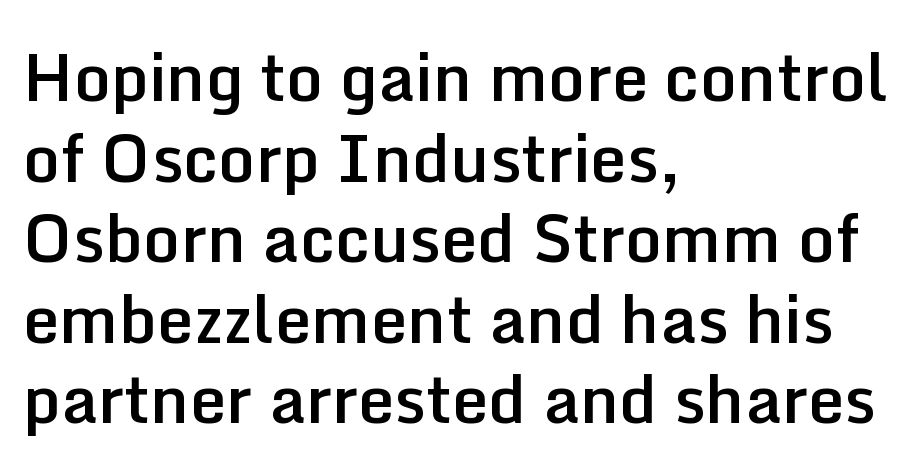
The image shows 65 px semibold sans-serif type, upright; set left-aligned, line spacing 1.24x, normal letter spacing, not underlined; low stroke contrast and a medium x-height.
